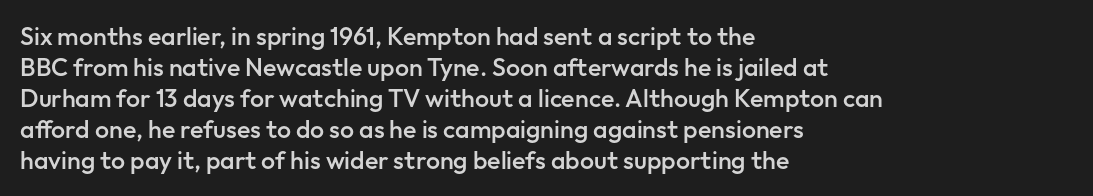
The image shows 25 px text type, upright; set left-aligned, line spacing 1.24x, normal letter spacing, not underlined.
